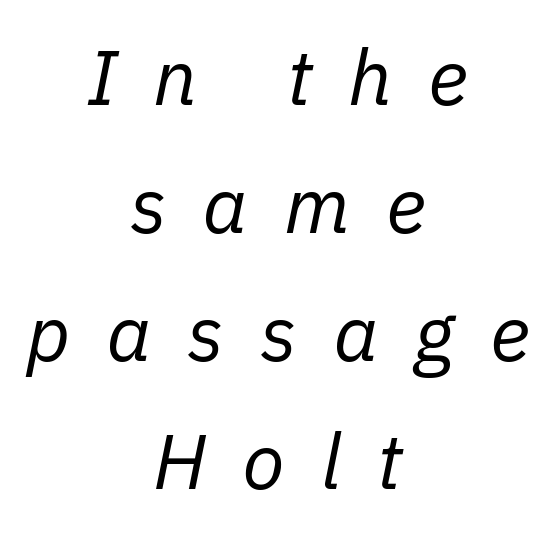
{"italic": "yes", "lean": "right", "slant_degrees": 11, "bold": "no", "weight": "regular", "width": "normal", "stroke_contrast": "low", "x_height": "medium", "monospaced": "no", "underline": "no", "align": "center", "line_spacing": "normal", "line_spacing_ratio": 1.64, "letter_spacing": "wide", "letter_spacing_em": 0.46, "glyph_px": 78}
